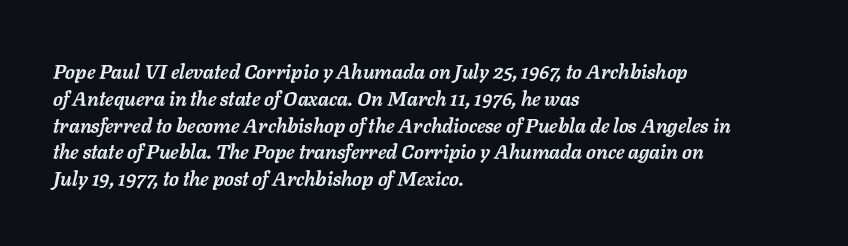
Emphasis by weight is at full strength: bold. The rag falls on the right side of this text block. The font's italic variant was chosen for this text. The space between consecutive lines is moderate.
